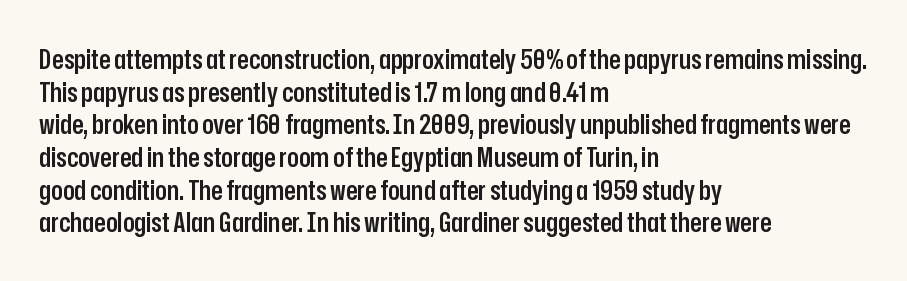
The rendering uses a semibold face; strokes are thickened but not to full bold. Inter-character spacing is left at the font's built-in metrics. Quick note: not italic, upright. Which margin do the lines hug? The left one — the right edge is uneven.
